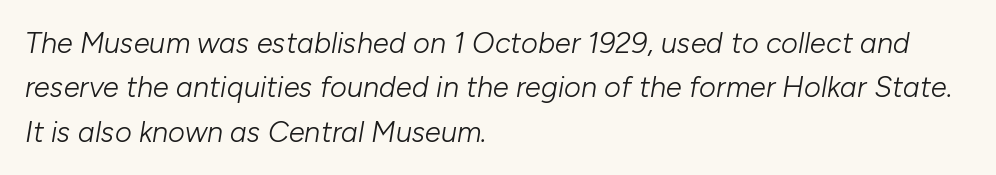
Q: Is the text bold? A: No.
Q: Is the text italic (slanted)? A: Yes, it leans right by about 10 degrees.
Q: Is the text underlined? A: No.
Q: How is the paragraph aligned? A: Left-aligned.
Q: Is the spacing between letters normal or unusually wide? A: Normal.
Q: Is the spacing between lines tight, normal or loose? A: Normal.
Q: Width (condensed, normal, or wide)? A: Normal.
Q: Stroke contrast? A: Low.
Q: x-height? A: Medium.
Q: Monospaced? A: No.
